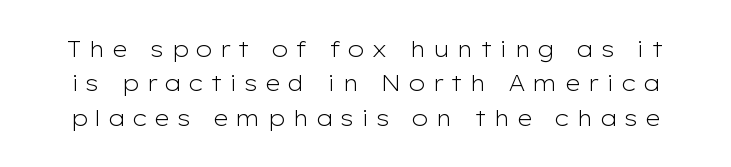
{"italic": "no", "bold": "no", "underline": "no", "line_spacing": "normal", "line_spacing_ratio": 1.56, "letter_spacing": "wide", "letter_spacing_em": 0.29, "glyph_px": 22}
